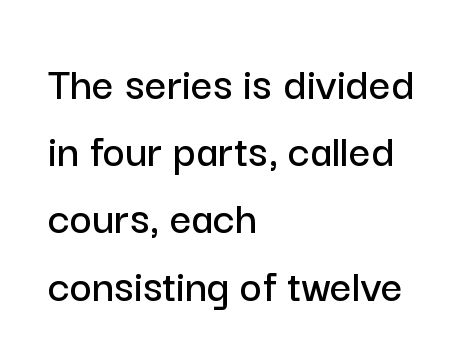
The letters sit at their default tracking, neither squeezed nor spread. Nope, no serifs anywhere on these letters. The setting favours the left margin, as ordinary paragraphs usually do. Evenly set lines give the paragraph a standard silhouette.
